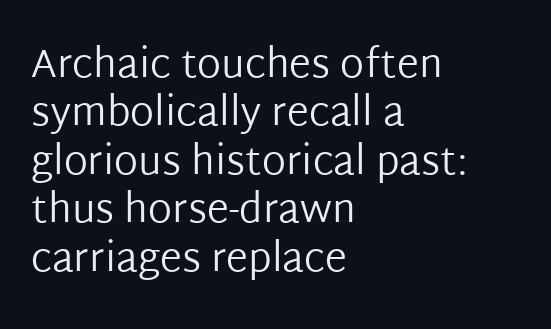
The specimen omits any rule beneath the text block's lines. Quick note: not italic, upright. Teacher's note: observe the even left margin — that is flush-left alignment. You can tell from the bare stems that sans-serif type was used. Character widths vary here, with narrow letters taking less room than wide ones.
